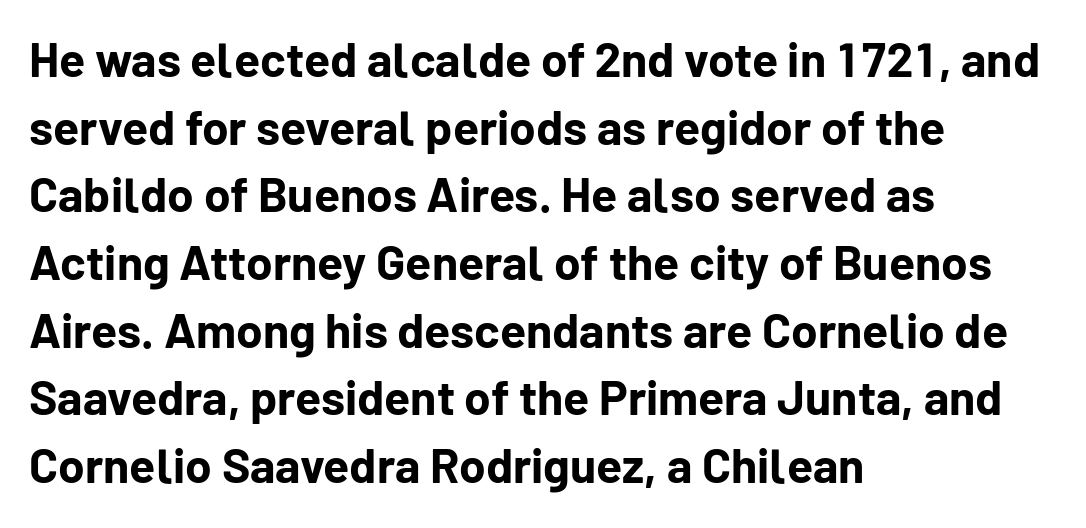
{"serif": "no", "italic": "no", "bold": "yes", "weight": "bold", "width": "normal", "stroke_contrast": "low", "x_height": "medium", "monospaced": "no", "underline": "no", "align": "left", "line_spacing": "normal", "line_spacing_ratio": 1.41, "letter_spacing": "normal", "letter_spacing_em": 0.0, "glyph_px": 48}
